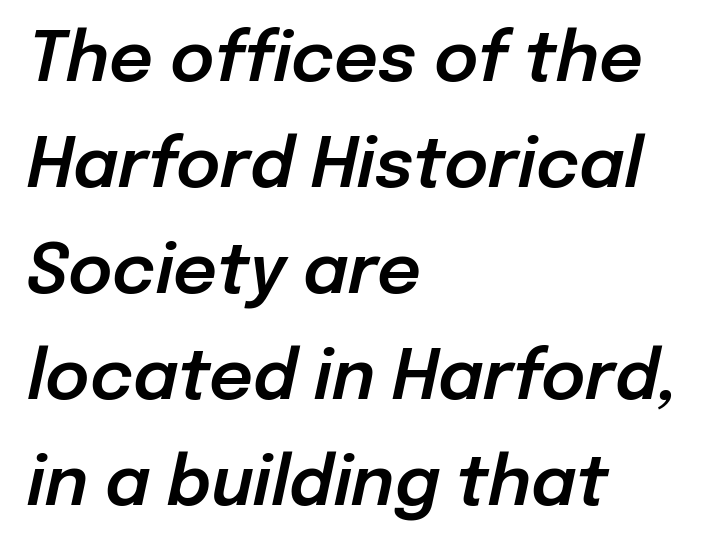
The image shows 68 px text type, italic (leaning right); set left-aligned, normal line spacing (1.56x), normal letter spacing, not underlined; low stroke contrast and a medium x-height.
